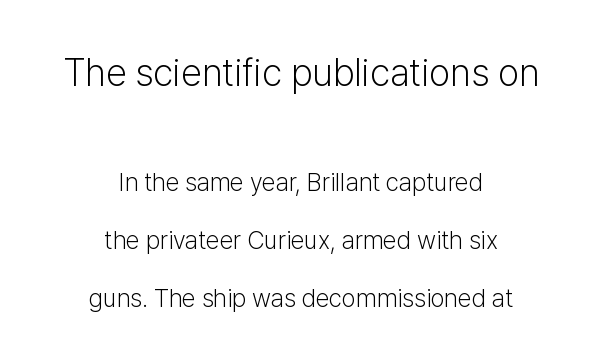
The image shows 38 px light sans-serif type, upright; set centered, loose line spacing (2.31x), normal letter spacing, not underlined; the first (top) block is 1.52x larger; low stroke contrast and a medium x-height.
